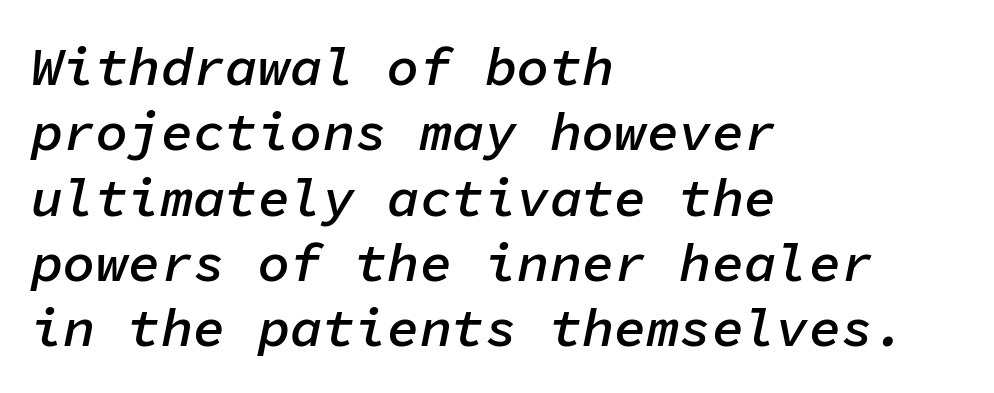
{"italic": "yes", "lean": "right", "slant_degrees": 11, "bold": "semi", "weight": "semibold", "width": "normal", "stroke_contrast": "low", "x_height": "medium", "monospaced": "yes", "underline": "no", "align": "left", "line_spacing_ratio": 1.21, "letter_spacing": "normal", "letter_spacing_em": 0.0, "glyph_px": 54}
